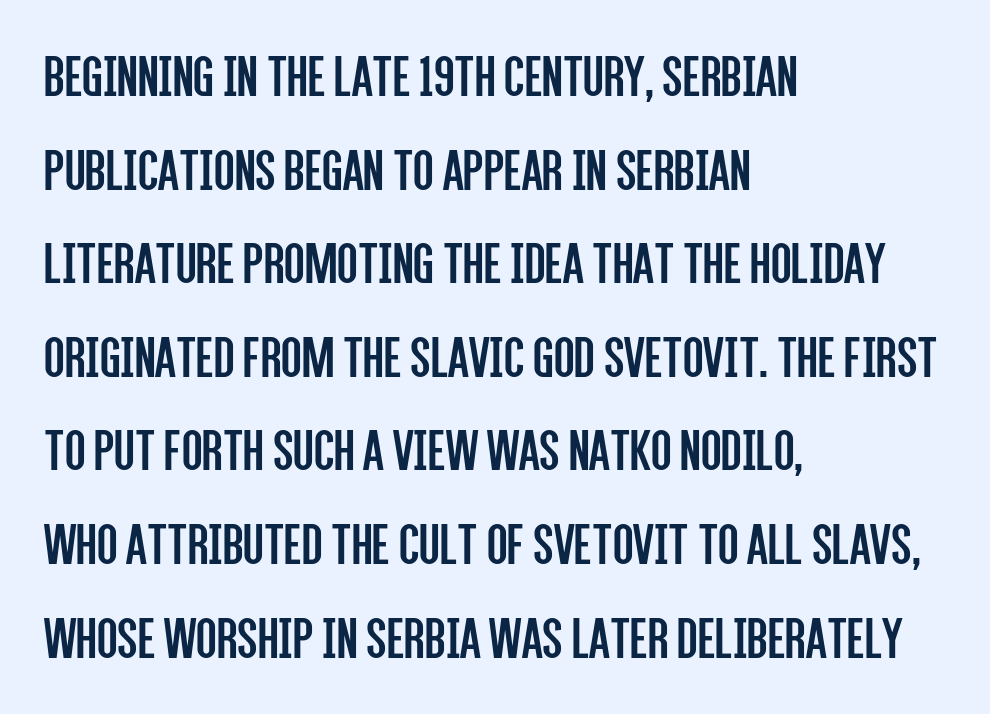
There is no visible air inserted between adjacent glyphs. Short and long lines alike share a common starting point at left. This is sans-serif lettering, the kind often seen on screens and signage. The letters advance in unequal steps, a hallmark of proportional type. No letter is thick-stroked: the sample isn't bold.
